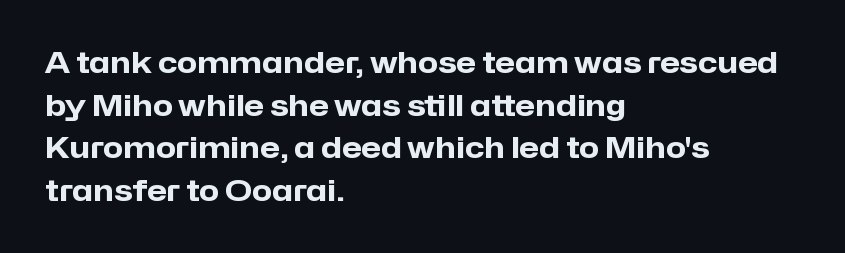
{"serif": "no", "italic": "no", "bold": "yes", "weight": "heavy", "width": "normal", "stroke_contrast": "low", "x_height": "medium", "monospaced": "no", "underline": "no", "align": "left", "line_spacing": "normal", "line_spacing_ratio": 1.47, "letter_spacing": "normal", "letter_spacing_em": 0.0, "glyph_px": 29}
